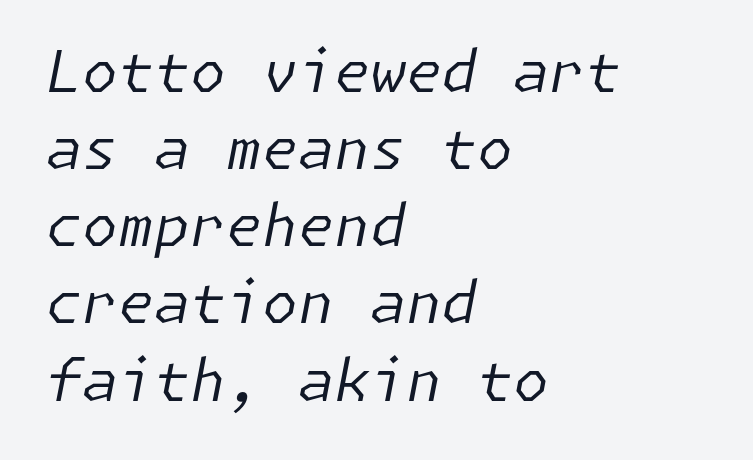
Q: Is the text bold? A: No.
Q: Is the text italic (slanted)? A: Yes, it leans right by about 11 degrees.
Q: Is the text underlined? A: No.
Q: How is the paragraph aligned? A: Left-aligned.
Q: Is the spacing between letters normal or unusually wide? A: Normal.
Q: Is the spacing between lines tight, normal or loose? A: Normal.
Q: Width (condensed, normal, or wide)? A: Normal.
Q: Stroke contrast? A: Low.
Q: x-height? A: Medium.
